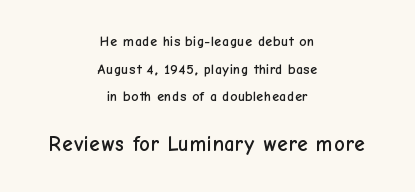
The image shows 21 px text type, upright; set centered, loose line spacing (1.97x), normal letter spacing, not underlined; the second (bottom) block is 1.5x larger.
